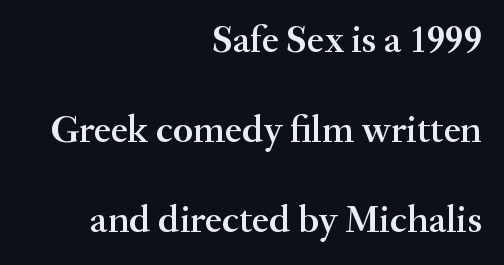
The image shows 39 px semibold serif type, upright; set right-aligned, loose line spacing (2.31x), normal letter spacing, not underlined; medium stroke contrast and a small x-height.
